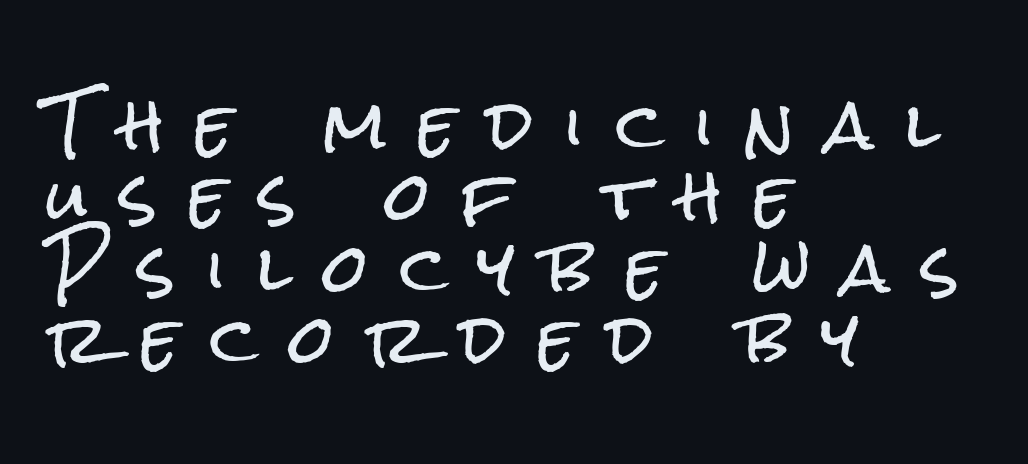
{"serif": "no", "italic": "no", "width": "condensed", "stroke_contrast": "low", "x_height": "medium", "monospaced": "no", "underline": "no", "align": "left", "line_spacing": "tight", "line_spacing_ratio": 1.1, "letter_spacing": "wide", "letter_spacing_em": 0.49, "glyph_px": 65}
